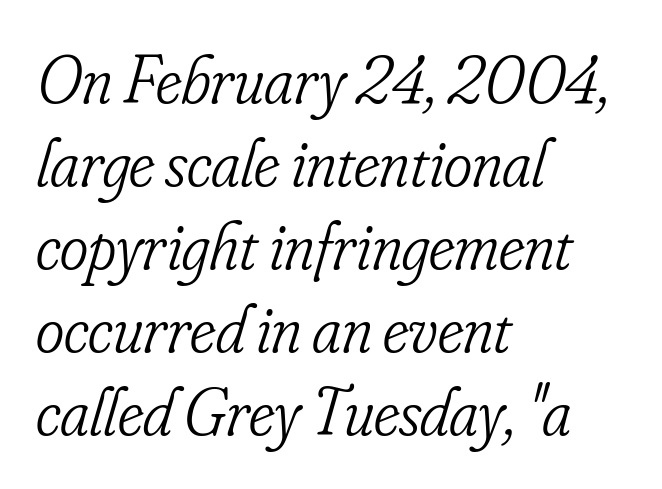
The image shows 68 px light, condensed serif type, italic (leaning right); set left-aligned, line spacing 1.22x, normal letter spacing, not underlined; low stroke contrast and a small x-height.
